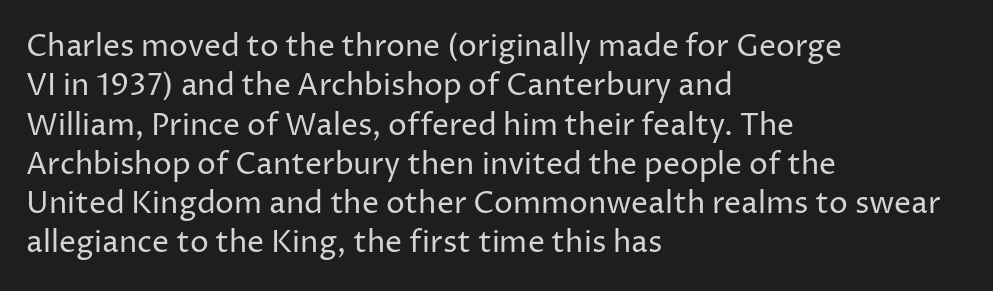
Q: Is the text bold? A: No.
Q: Is the text italic (slanted)? A: No, it is upright.
Q: Is the typeface a serif or a sans-serif typeface? A: Sans-serif.
Q: Is the text underlined? A: No.
Q: How is the paragraph aligned? A: Left-aligned.
Q: Is the spacing between letters normal or unusually wide? A: Normal.
Q: Is the spacing between lines tight, normal or loose? A: Normal.
Q: Width (condensed, normal, or wide)? A: Normal.
Q: Stroke contrast? A: Low.
Q: x-height? A: Medium.
Q: Monospaced? A: No.
